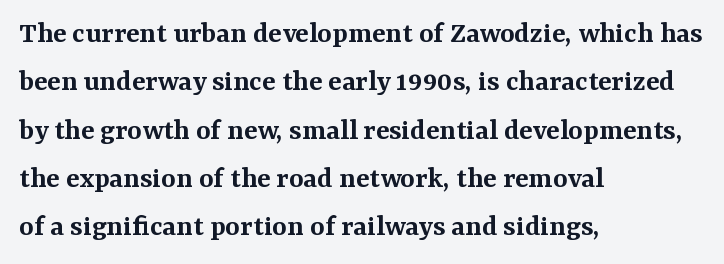
The image shows 31 px semibold serif type, upright; set left-aligned, normal line spacing (1.56x), normal letter spacing, not underlined; medium stroke contrast and a medium x-height.
